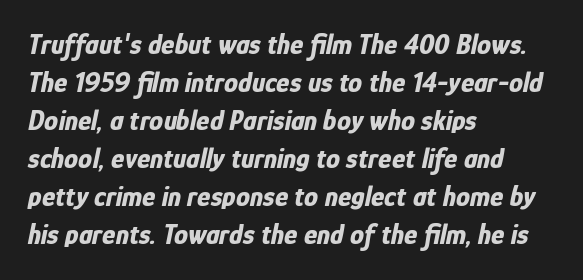
The image shows 28 px bold, condensed type, italic (leaning right); set left-aligned, normal line spacing (1.36x), normal letter spacing, not underlined; low stroke contrast and a medium x-height.
